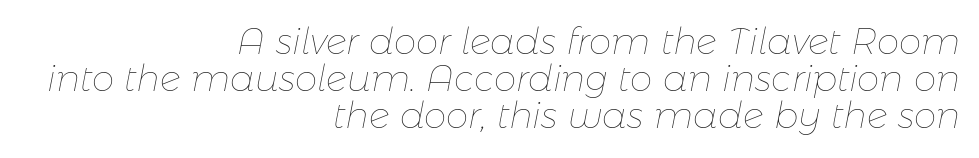
The image shows 36 px thin type, italic (leaning right); set right-aligned, tight line spacing (1.03x), normal letter spacing, not underlined; low stroke contrast and a medium x-height.
